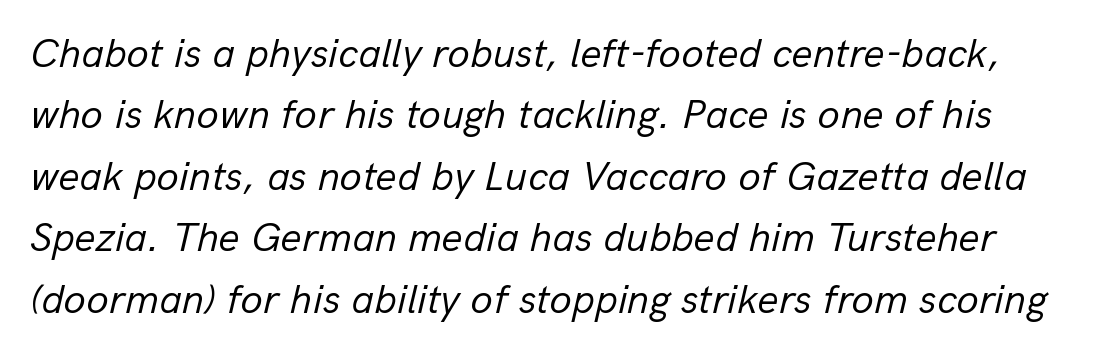
The image shows 41 px regular-weight type, italic (leaning right); set normal line spacing (1.5x), normal letter spacing, not underlined; low stroke contrast and a medium x-height.
